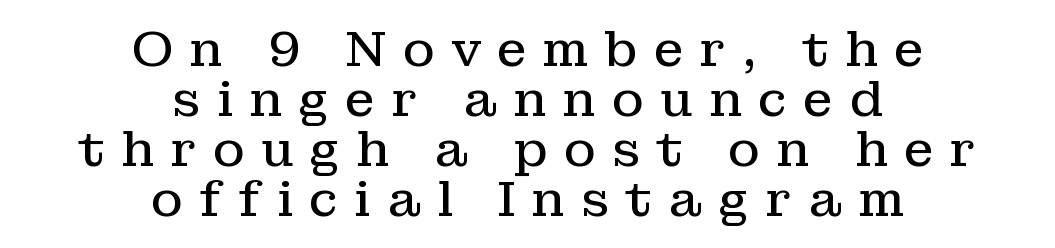
{"serif": "yes", "italic": "no", "bold": "no", "weight": "regular", "width": "normal", "stroke_contrast": "low", "x_height": "medium", "monospaced": "no", "underline": "no", "align": "center", "line_spacing": "tight", "line_spacing_ratio": 1.02, "letter_spacing": "wide", "letter_spacing_em": 0.32, "glyph_px": 49}
